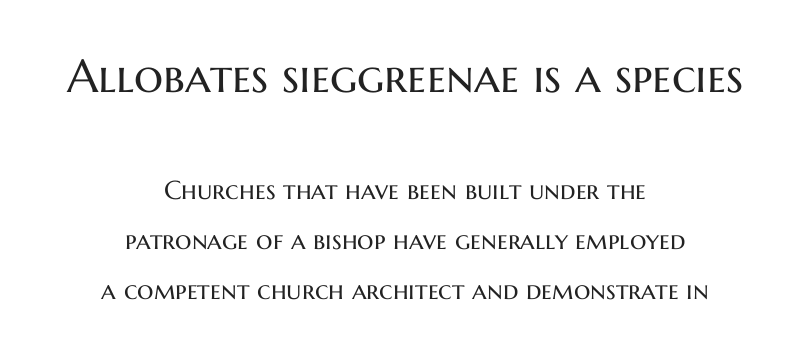
Clear beneath every line of the passage. Short note: letters normally spaced. Regarding serifs, this sample does without them. Leading is clearly above the norm, producing a sparse column. Does the lettering tilt? It doesn't — this is upright.
